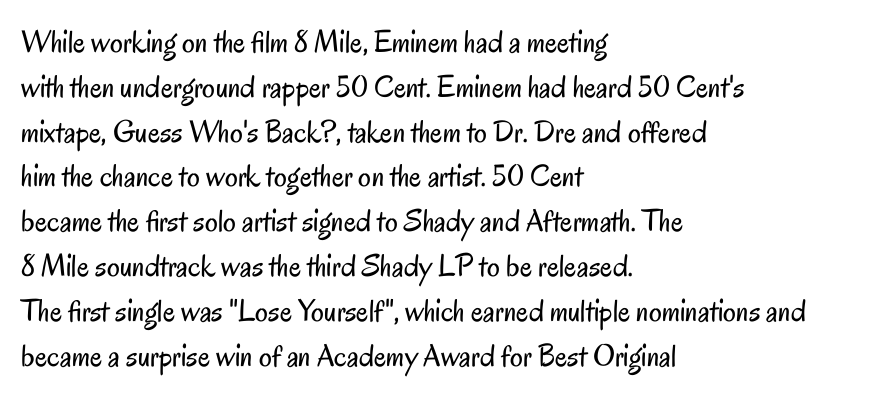
The image shows 32 px regular-weight, condensed sans-serif type, upright; set left-aligned, normal line spacing (1.4x), normal letter spacing, not underlined; low stroke contrast and a small x-height.
